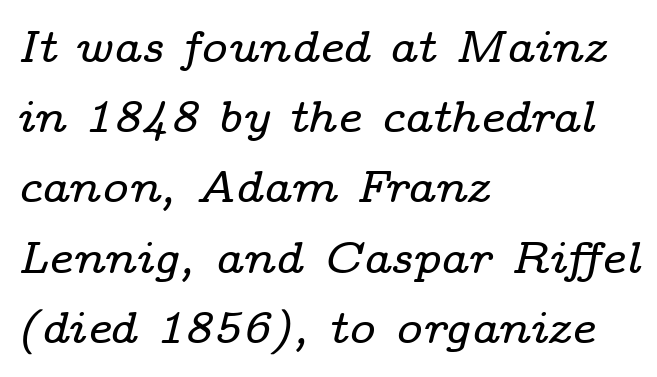
The image shows 45 px wide serif type, italic (leaning right); set left-aligned, normal line spacing (1.56x), normal letter spacing, not underlined; low stroke contrast and a medium x-height.
